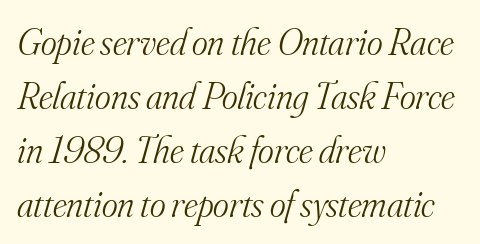
The image shows 38 px light serif type, italic (leaning right); set left-aligned, normal line spacing (1.42x), normal letter spacing, not underlined; medium stroke contrast and a small x-height.
